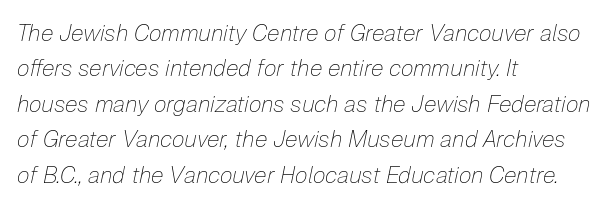
The image shows 23 px text type, italic (leaning right); set left-aligned, normal line spacing (1.54x), normal letter spacing, not underlined.
